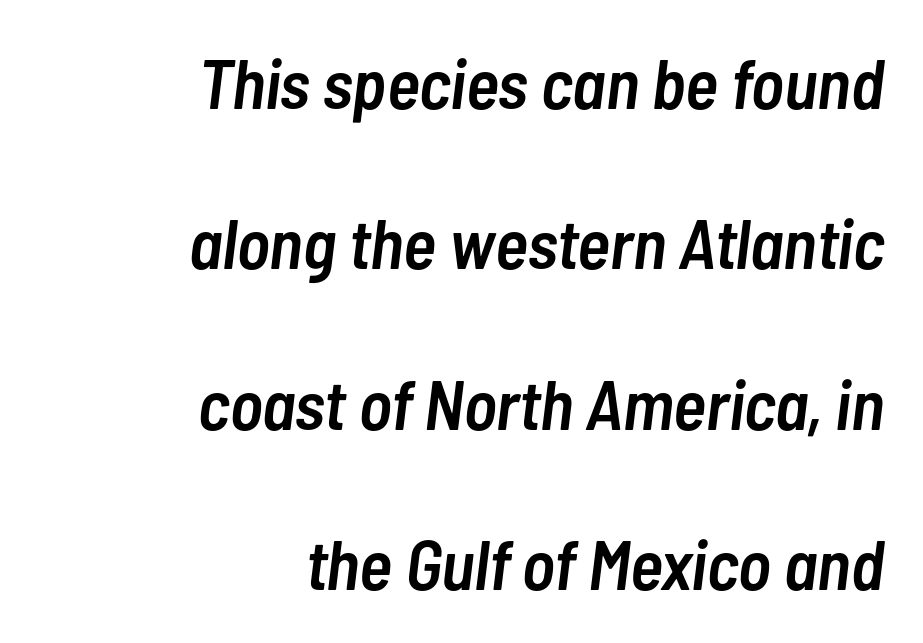
Q: Is the text bold? A: Semi-bold.
Q: Is the text italic (slanted)? A: Yes, it leans right by about 7 degrees.
Q: Is the text underlined? A: No.
Q: How is the paragraph aligned? A: Right-aligned.
Q: Is the spacing between letters normal or unusually wide? A: Normal.
Q: Is the spacing between lines tight, normal or loose? A: Loose.
Q: Width (condensed, normal, or wide)? A: Condensed.
Q: Stroke contrast? A: Low.
Q: x-height? A: Medium.
Q: Monospaced? A: No.
